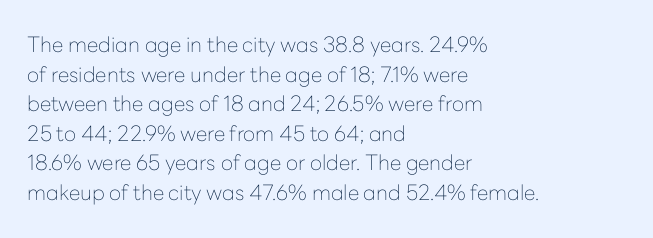
Quick note: underline off. Do the letters lean? They stand straight. The text block is weighted toward the left margin, trailing off unevenly rightward. This rendering leaves character spacing at its baseline value. Vertical spacing — default.
